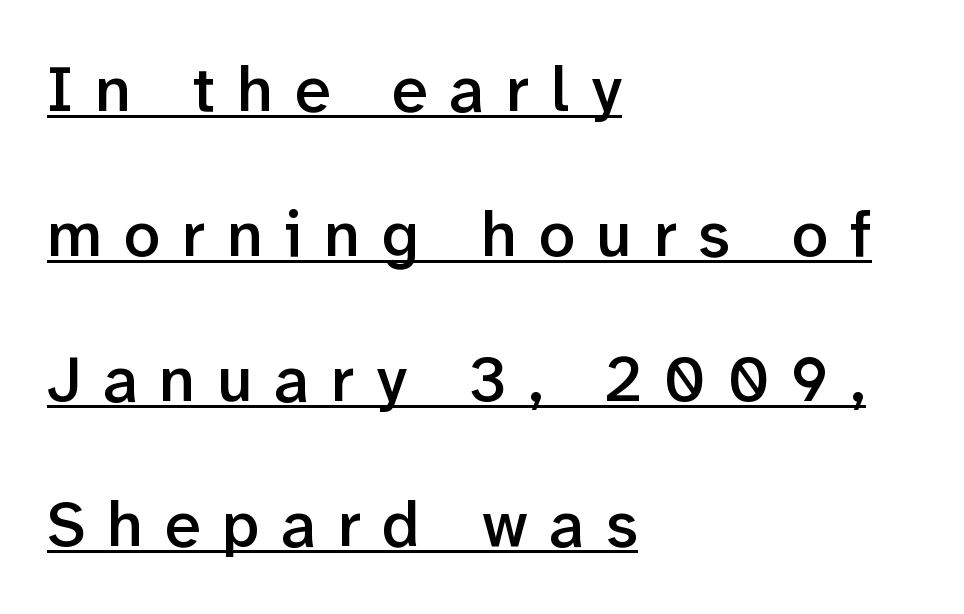
{"serif": "no", "italic": "no", "bold": "semi", "weight": "semibold", "width": "normal", "stroke_contrast": "low", "x_height": "medium", "monospaced": "no", "underline": "yes", "align": "left", "line_spacing": "loose", "line_spacing_ratio": 2.23, "letter_spacing": "wide", "letter_spacing_em": 0.33, "glyph_px": 65}
